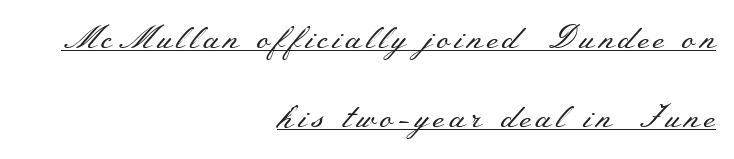
{"serif": "yes", "bold": "no", "weight": "regular", "width": "wide", "stroke_contrast": "medium", "x_height": "small", "monospaced": "no", "underline": "yes", "align": "right", "line_spacing": "loose", "line_spacing_ratio": 2.46, "glyph_px": 32}
